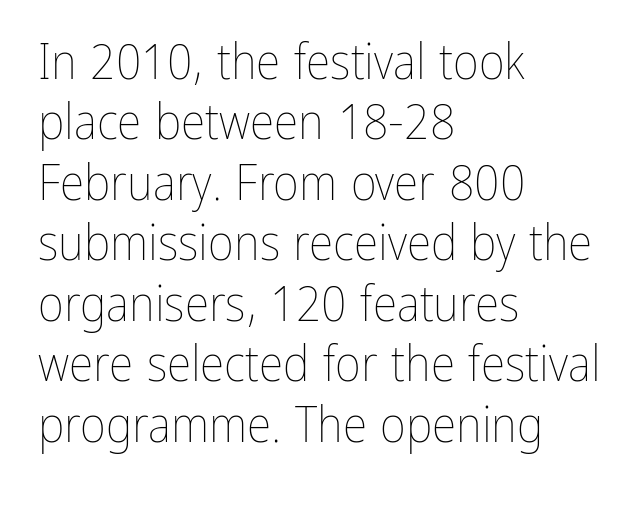
Q: Is the text bold? A: No.
Q: Is the text italic (slanted)? A: No, it is upright.
Q: Is the text underlined? A: No.
Q: How is the paragraph aligned? A: Left-aligned.
Q: Is the spacing between letters normal or unusually wide? A: Normal.
Q: Width (condensed, normal, or wide)? A: Condensed.
Q: Stroke contrast? A: Low.
Q: x-height? A: Medium.
Q: Monospaced? A: No.
